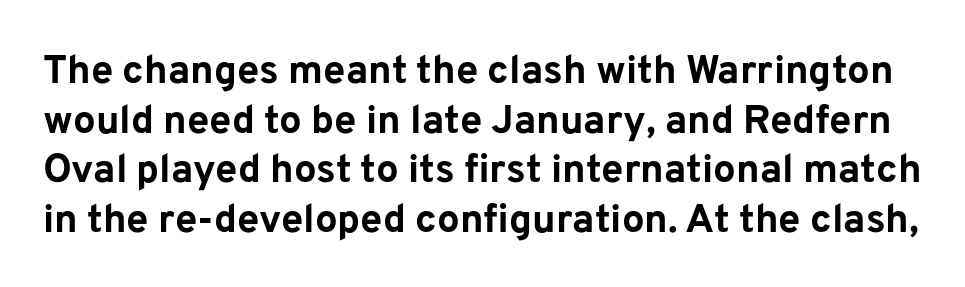
{"serif": "no", "italic": "no", "bold": "yes", "weight": "bold", "width": "normal", "stroke_contrast": "low", "x_height": "medium", "monospaced": "no", "underline": "no", "line_spacing_ratio": 1.24, "letter_spacing": "normal", "letter_spacing_em": 0.0, "glyph_px": 40}
